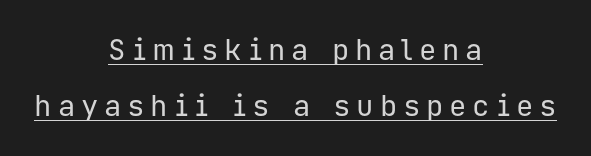
Q: Is the text bold? A: No.
Q: Is the text italic (slanted)? A: No, it is upright.
Q: Is the typeface a serif or a sans-serif typeface? A: Sans-serif.
Q: Is the text underlined? A: Yes.
Q: How is the paragraph aligned? A: Centered.
Q: Is the spacing between letters normal or unusually wide? A: Unusually wide.
Q: Is the spacing between lines tight, normal or loose? A: Loose.
Q: Width (condensed, normal, or wide)? A: Normal.
Q: Stroke contrast? A: Low.
Q: x-height? A: Medium.
Q: Monospaced? A: Yes.
